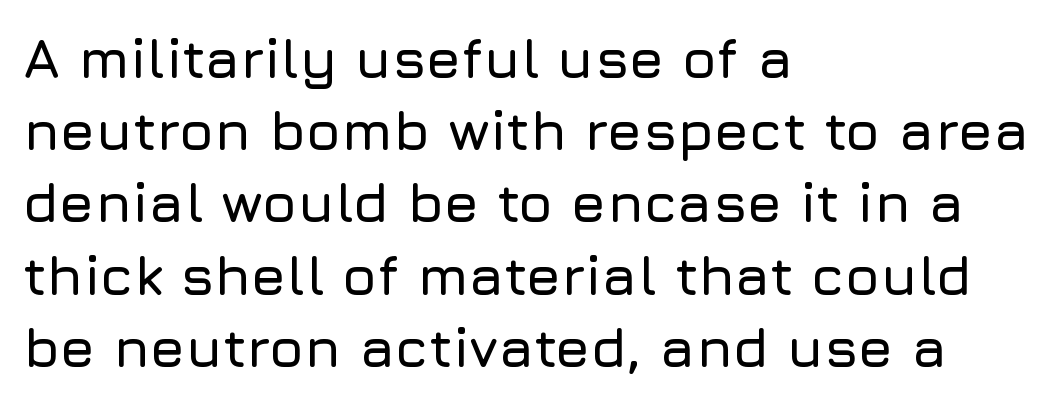
Q: Is the text italic (slanted)? A: No, it is upright.
Q: Is the typeface a serif or a sans-serif typeface? A: Sans-serif.
Q: Is the text underlined? A: No.
Q: How is the paragraph aligned? A: Left-aligned.
Q: Is the spacing between letters normal or unusually wide? A: Normal.
Q: Is the spacing between lines tight, normal or loose? A: Normal.
Q: Width (condensed, normal, or wide)? A: Normal.
Q: Stroke contrast? A: Low.
Q: x-height? A: Medium.
Q: Monospaced? A: No.
